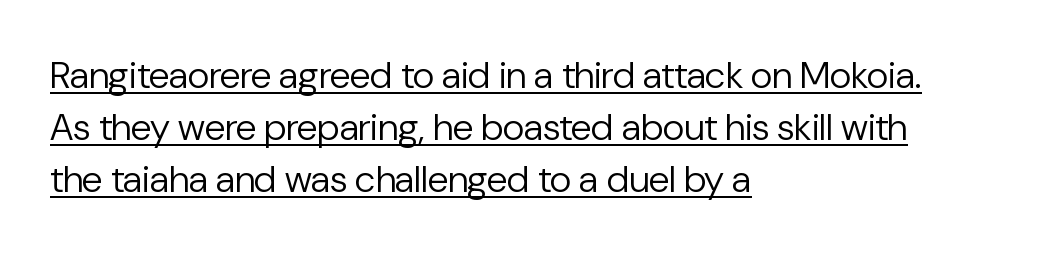
The image shows 38 px regular-weight sans-serif type, upright; set left-aligned, normal line spacing (1.37x), normal letter spacing, underlined; low stroke contrast and a medium x-height.
